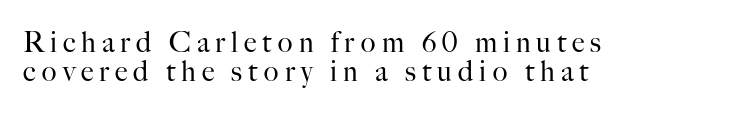
{"serif": "yes", "italic": "no", "bold": "no", "weight": "regular", "width": "normal", "stroke_contrast": "high", "x_height": "small", "monospaced": "no", "underline": "no", "align": "left", "line_spacing": "tight", "line_spacing_ratio": 1.04, "letter_spacing": "wide", "letter_spacing_em": 0.21, "glyph_px": 28}
